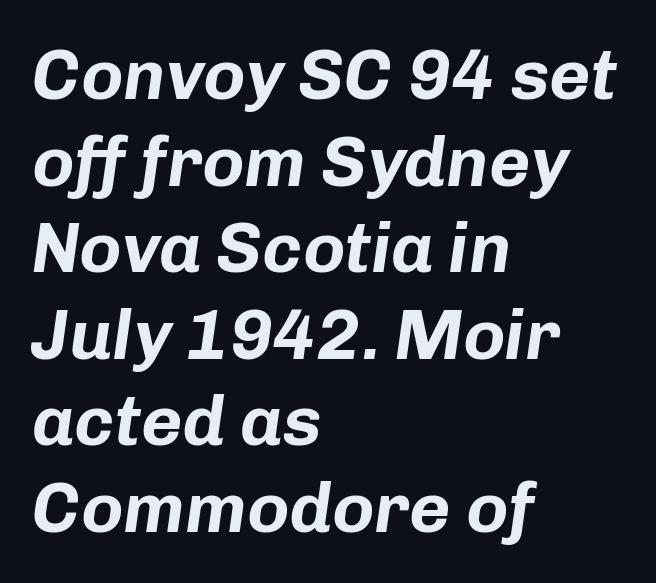
Line beginnings align vertically; line endings do not. The text carries the slant typical of an italic or oblique font. Underline: absent. The gaps between neighbouring characters are ordinary and unremarkable.
